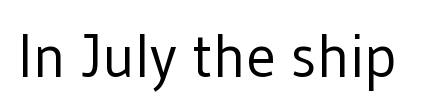
{"serif": "no", "italic": "no", "bold": "no", "weight": "regular", "width": "normal", "stroke_contrast": "low", "x_height": "medium", "monospaced": "no", "underline": "no", "letter_spacing": "normal", "letter_spacing_em": 0.0, "glyph_px": 60}
